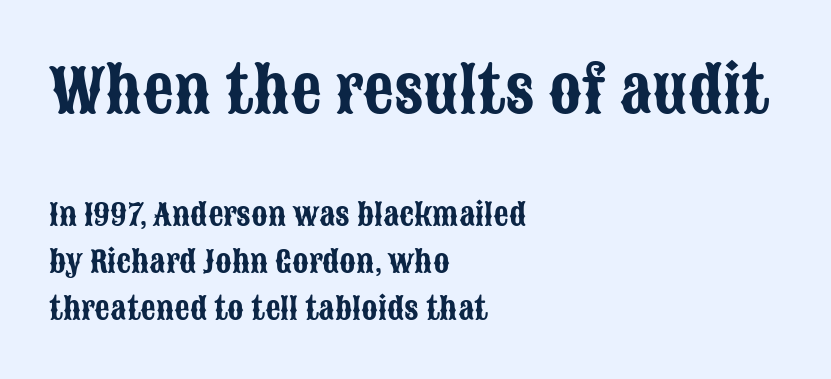
The image shows 61 px condensed sans-serif type, upright; set left-aligned, normal line spacing (1.57x), normal letter spacing, not underlined; the first (top) block is 2.03x larger; low stroke contrast and a large x-height.
